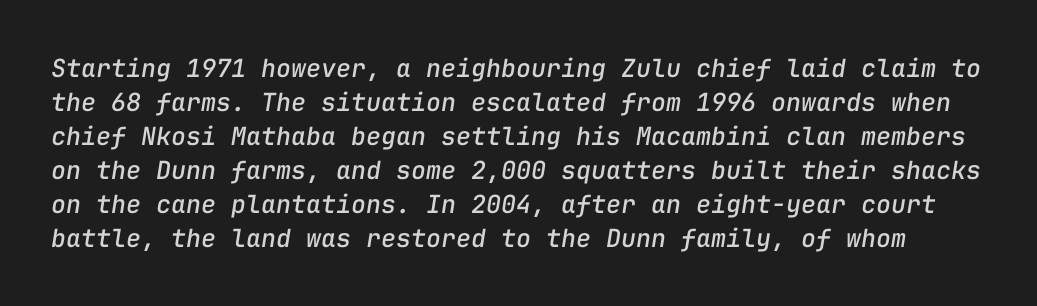
{"italic": "yes", "lean": "right", "slant_degrees": 9, "underline": "no", "line_spacing": "normal", "line_spacing_ratio": 1.36, "letter_spacing": "normal", "letter_spacing_em": 0.0, "glyph_px": 25}
